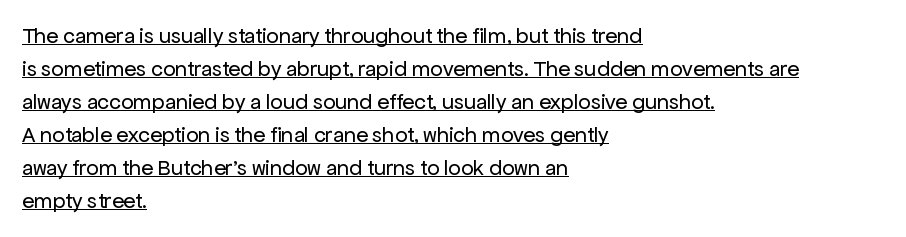
{"italic": "no", "bold": "no", "underline": "yes", "align": "left", "line_spacing": "normal", "line_spacing_ratio": 1.5, "letter_spacing": "normal", "letter_spacing_em": 0.0, "glyph_px": 22}
